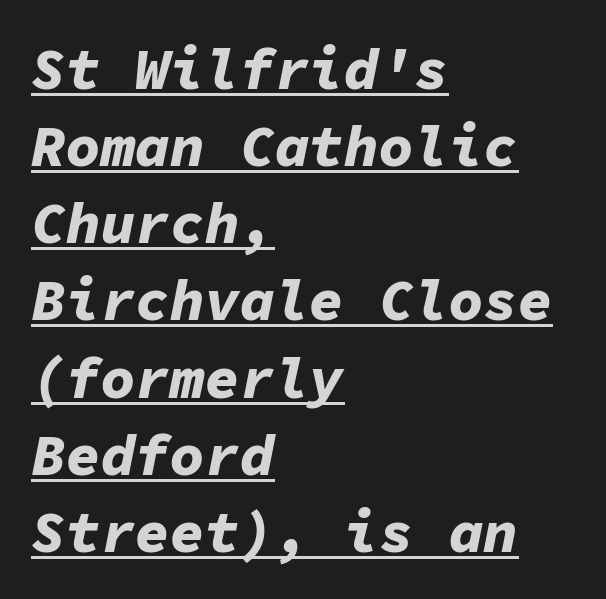
{"italic": "yes", "lean": "right", "slant_degrees": 11, "bold": "yes", "weight": "bold", "width": "normal", "stroke_contrast": "low", "x_height": "medium", "monospaced": "yes", "underline": "yes", "align": "left", "line_spacing": "normal", "line_spacing_ratio": 1.33, "letter_spacing": "normal", "letter_spacing_em": 0.0, "glyph_px": 58}
